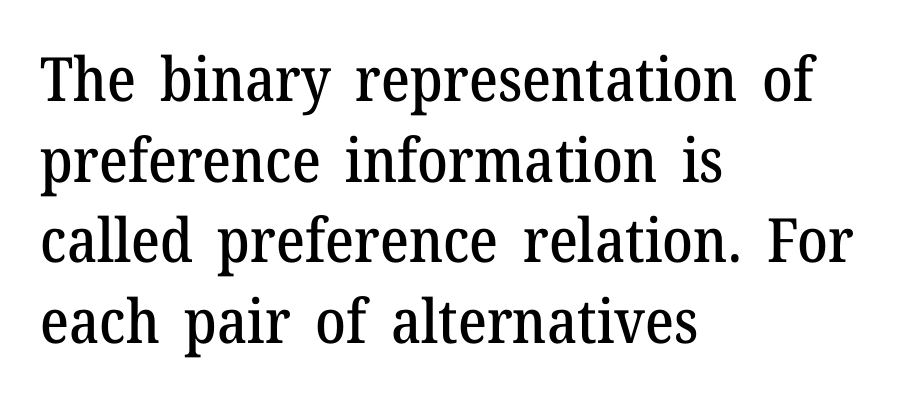
{"serif": "yes", "italic": "no", "width": "normal", "stroke_contrast": "medium", "x_height": "medium", "monospaced": "no", "underline": "no", "align": "left", "line_spacing": "normal", "line_spacing_ratio": 1.32, "letter_spacing": "normal", "letter_spacing_em": 0.0, "glyph_px": 61}
